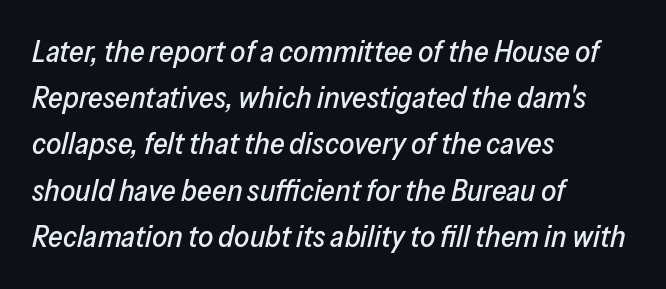
{"italic": "yes", "lean": "right", "slant_degrees": 13, "width": "normal", "stroke_contrast": "low", "x_height": "medium", "monospaced": "no", "underline": "no", "align": "left", "line_spacing": "normal", "line_spacing_ratio": 1.54, "letter_spacing": "normal", "letter_spacing_em": 0.0, "glyph_px": 30}
